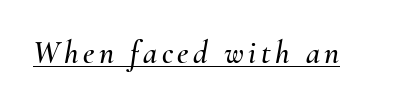
The image shows 32 px text type, italic (leaning right); set underlined; medium stroke contrast and a small x-height.
